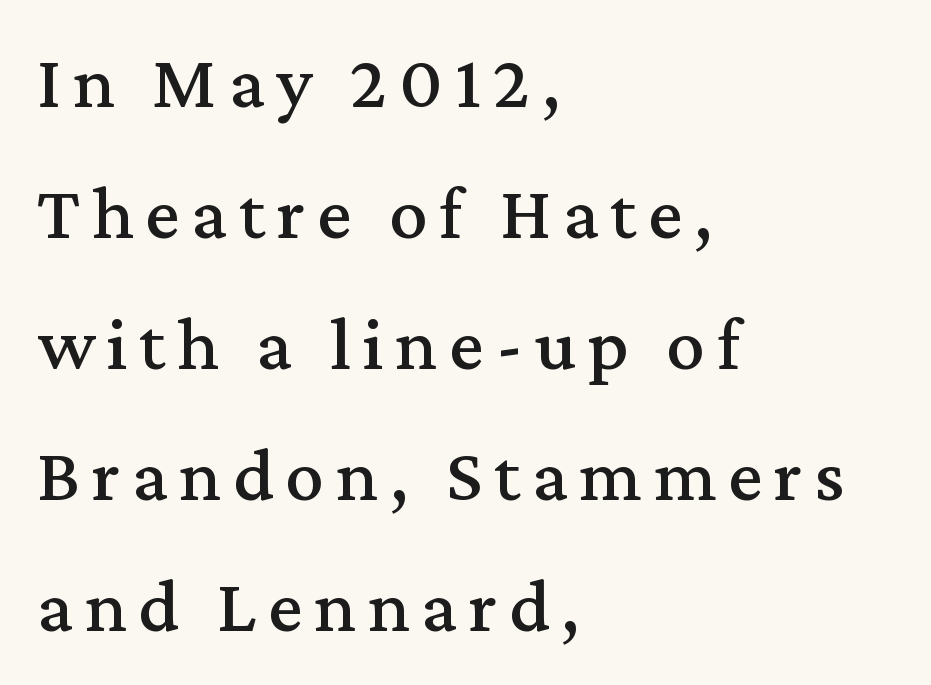
Q: Is the text italic (slanted)? A: No, it is upright.
Q: Is the typeface a serif or a sans-serif typeface? A: Serif.
Q: Is the text underlined? A: No.
Q: How is the paragraph aligned? A: Left-aligned.
Q: Is the spacing between lines tight, normal or loose? A: Normal.
Q: Width (condensed, normal, or wide)? A: Normal.
Q: Stroke contrast? A: Medium.
Q: x-height? A: Medium.
Q: Monospaced? A: No.
